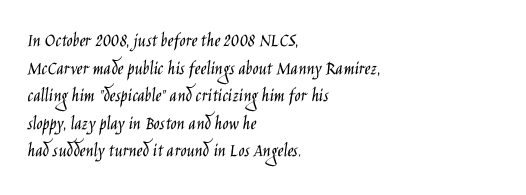
The image shows 20 px text type; set left-aligned, normal line spacing (1.38x), normal letter spacing, not underlined.
